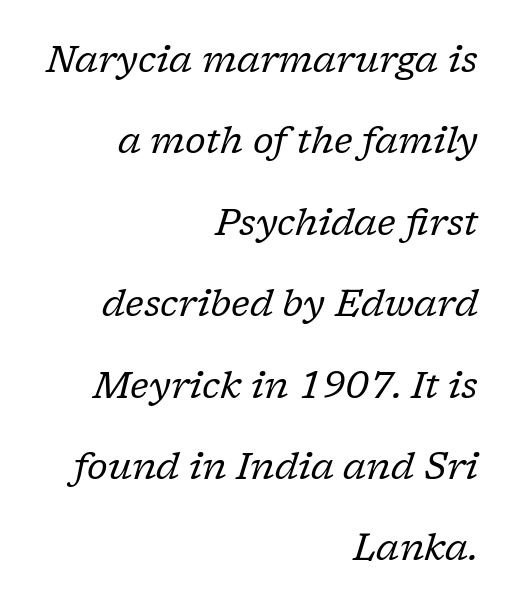
{"serif": "yes", "italic": "yes", "lean": "right", "slant_degrees": 17, "bold": "no", "weight": "regular", "width": "normal", "stroke_contrast": "low", "x_height": "medium", "monospaced": "no", "underline": "no", "align": "right", "line_spacing": "loose", "line_spacing_ratio": 2.2, "letter_spacing": "normal", "letter_spacing_em": 0.0, "glyph_px": 37}
